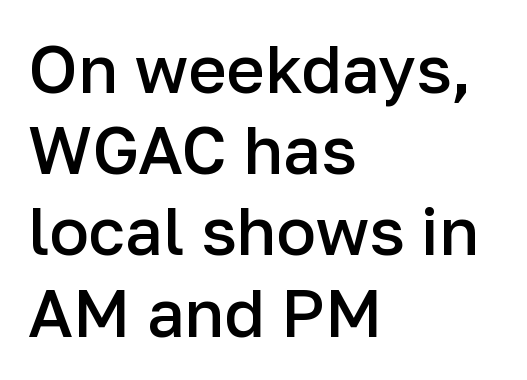
{"serif": "no", "italic": "no", "bold": "semi", "weight": "semibold", "width": "normal", "stroke_contrast": "low", "x_height": "medium", "monospaced": "no", "underline": "no", "align": "left", "line_spacing_ratio": 1.23, "letter_spacing": "normal", "letter_spacing_em": 0.0, "glyph_px": 66}
